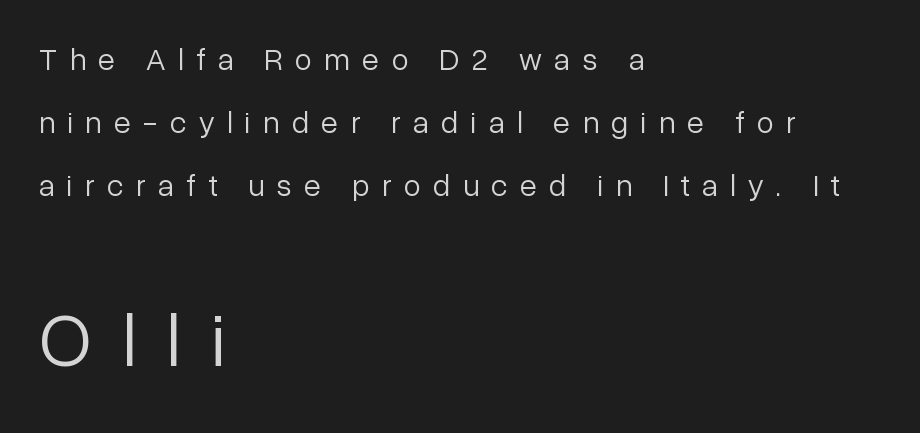
The image shows 77 px light sans-serif type, upright; set left-aligned, loose line spacing (2.03x), unusually wide letter spacing (+0.4 em), not underlined; the second (bottom) block is 2.48x larger; low stroke contrast and a medium x-height.
